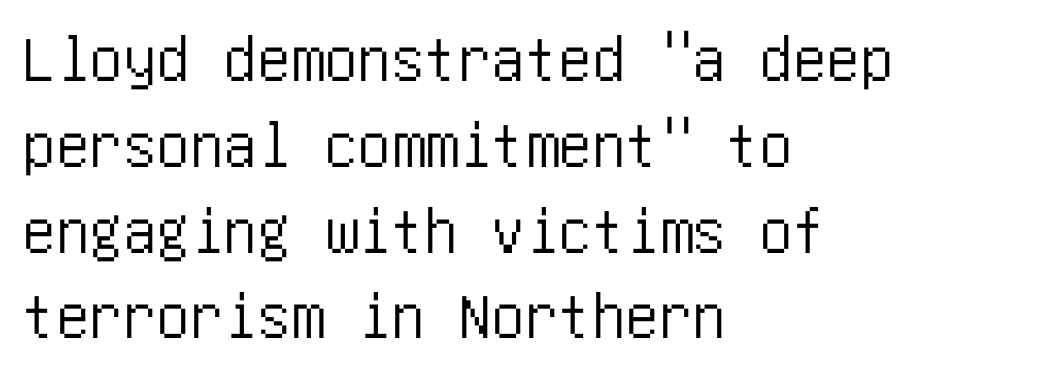
Q: Is the text italic (slanted)? A: No, it is upright.
Q: Is the typeface a serif or a sans-serif typeface? A: Sans-serif.
Q: Is the text underlined? A: No.
Q: How is the paragraph aligned? A: Left-aligned.
Q: Is the spacing between letters normal or unusually wide? A: Normal.
Q: Is the spacing between lines tight, normal or loose? A: Normal.
Q: Width (condensed, normal, or wide)? A: Condensed.
Q: Stroke contrast? A: Low.
Q: x-height? A: Large.
